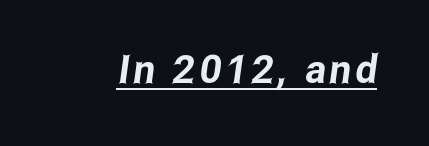
The image shows 39 px condensed sans-serif type; set underlined; low stroke contrast and a medium x-height.
